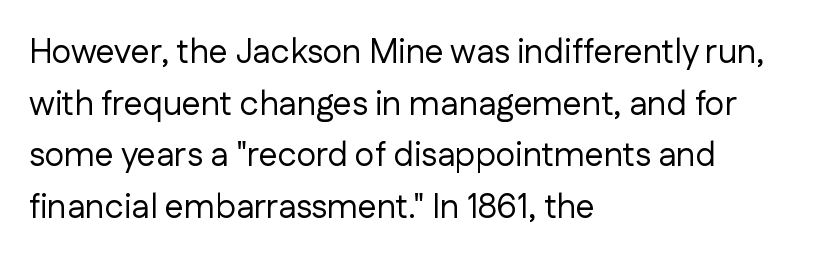
{"serif": "no", "italic": "no", "bold": "no", "weight": "regular", "width": "normal", "stroke_contrast": "low", "x_height": "medium", "monospaced": "no", "underline": "no", "align": "left", "line_spacing": "normal", "line_spacing_ratio": 1.52, "letter_spacing": "normal", "letter_spacing_em": 0.0, "glyph_px": 34}
